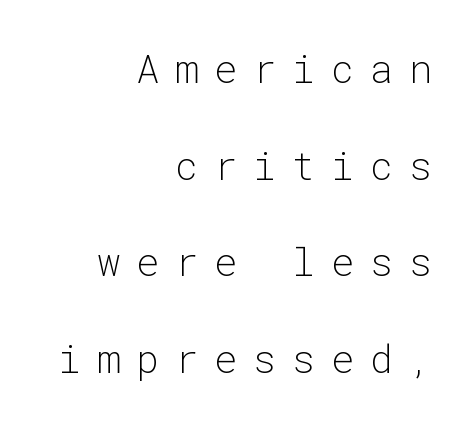
Q: Is the text bold? A: No.
Q: Is the text italic (slanted)? A: No, it is upright.
Q: Is the typeface a serif or a sans-serif typeface? A: Sans-serif.
Q: Is the text underlined? A: No.
Q: How is the paragraph aligned? A: Right-aligned.
Q: Is the spacing between letters normal or unusually wide? A: Unusually wide.
Q: Is the spacing between lines tight, normal or loose? A: Loose.
Q: Width (condensed, normal, or wide)? A: Normal.
Q: Stroke contrast? A: Low.
Q: x-height? A: Medium.
Q: Monospaced? A: Yes.
